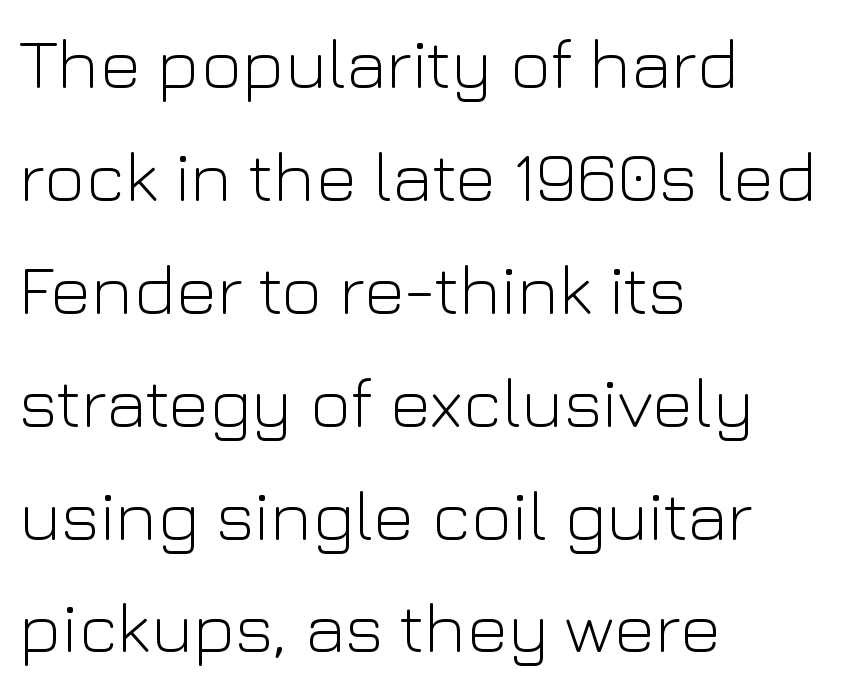
The image shows 71 px light sans-serif type, upright; set left-aligned, normal line spacing (1.59x), normal letter spacing, not underlined; low stroke contrast and a medium x-height.
